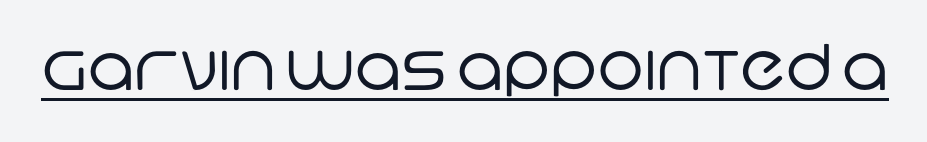
The image shows 63 px regular-weight sans-serif type; set normal letter spacing, underlined; low stroke contrast and a large x-height.
